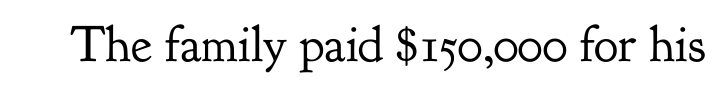
Q: Is the text bold? A: No.
Q: Is the text italic (slanted)? A: No, it is upright.
Q: Is the typeface a serif or a sans-serif typeface? A: Serif.
Q: Is the text underlined? A: No.
Q: Is the spacing between letters normal or unusually wide? A: Normal.
Q: Width (condensed, normal, or wide)? A: Normal.
Q: Stroke contrast? A: Low.
Q: x-height? A: Small.
Q: Monospaced? A: No.
